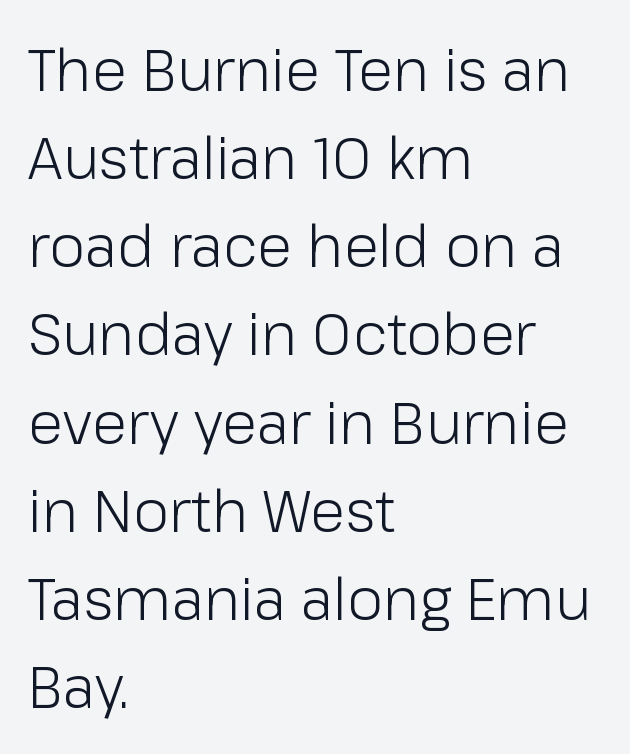
Q: Is the text bold? A: No.
Q: Is the text italic (slanted)? A: No, it is upright.
Q: Is the typeface a serif or a sans-serif typeface? A: Sans-serif.
Q: Is the text underlined? A: No.
Q: How is the paragraph aligned? A: Left-aligned.
Q: Is the spacing between letters normal or unusually wide? A: Normal.
Q: Is the spacing between lines tight, normal or loose? A: Normal.
Q: Width (condensed, normal, or wide)? A: Normal.
Q: Stroke contrast? A: Low.
Q: x-height? A: Medium.
Q: Monospaced? A: No.
